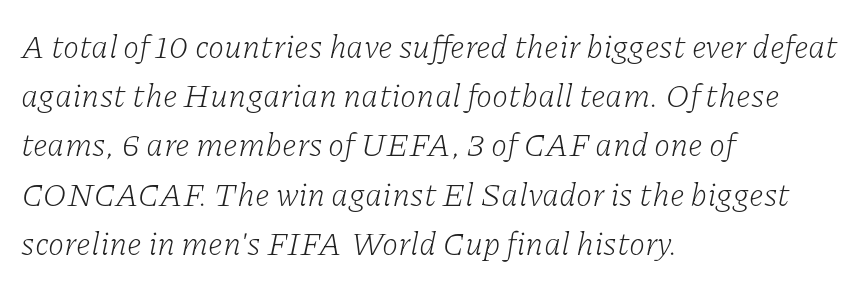
{"serif": "yes", "italic": "yes", "lean": "right", "slant_degrees": 11, "bold": "no", "weight": "light", "width": "normal", "stroke_contrast": "low", "x_height": "medium", "monospaced": "no", "underline": "no", "align": "left", "line_spacing": "normal", "line_spacing_ratio": 1.49, "letter_spacing": "normal", "letter_spacing_em": 0.0, "glyph_px": 33}
